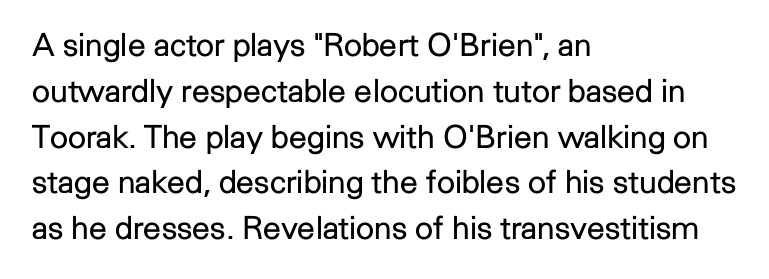
Q: Is the text bold? A: No.
Q: Is the text italic (slanted)? A: No, it is upright.
Q: Is the typeface a serif or a sans-serif typeface? A: Sans-serif.
Q: Is the text underlined? A: No.
Q: How is the paragraph aligned? A: Left-aligned.
Q: Is the spacing between letters normal or unusually wide? A: Normal.
Q: Is the spacing between lines tight, normal or loose? A: Normal.
Q: Width (condensed, normal, or wide)? A: Normal.
Q: Stroke contrast? A: Low.
Q: x-height? A: Medium.
Q: Monospaced? A: No.
